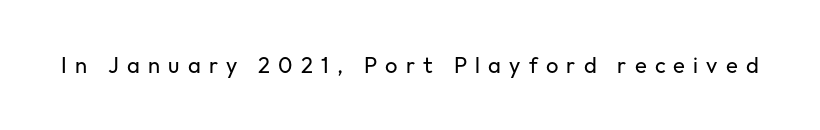
{"italic": "no", "bold": "no", "underline": "no", "letter_spacing": "wide", "letter_spacing_em": 0.37, "glyph_px": 22}
